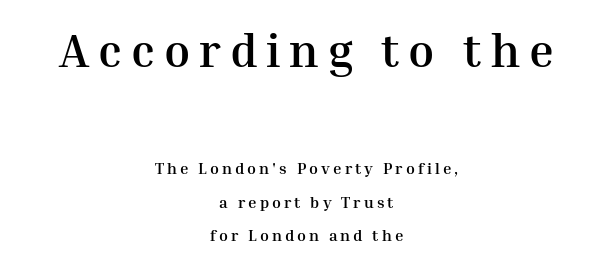
{"serif": "yes", "italic": "no", "bold": "yes", "weight": "semibold", "width": "normal", "stroke_contrast": "medium", "x_height": "medium", "monospaced": "no", "underline": "no", "align": "center", "line_spacing": "loose", "line_spacing_ratio": 2.11, "larger_block": "first", "size_ratio": 2.94, "glyph_px": 47}
